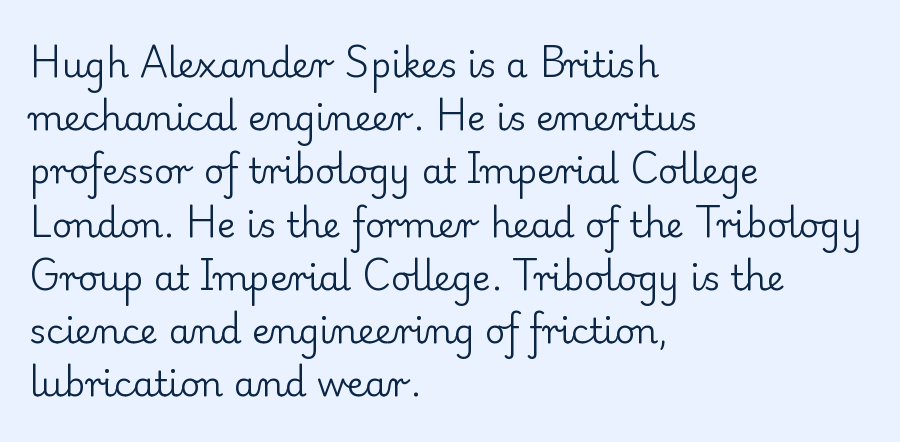
You could call the tracking neutral — neither tight nor loose. Summary of vertical rhythm: regular, with standard interline spacing. Notice how the passage keeps a crisp vertical edge on the left only. Is this a fixed-width face? No — the glyphs have proportional, varying widths.
